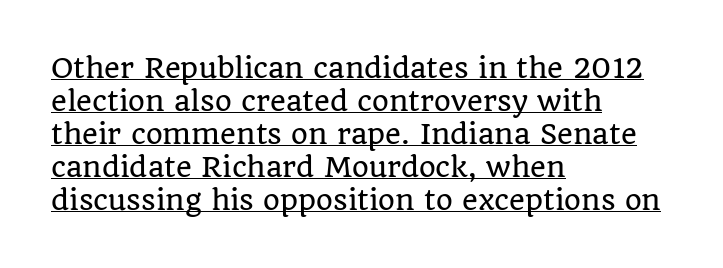
If you drew a ruler down the left edge, every line would touch it. The font's upright variant was chosen for this text. A baseline rule has been typeset under these characters. These lines keep a tight, regular rhythm from letter to letter.
